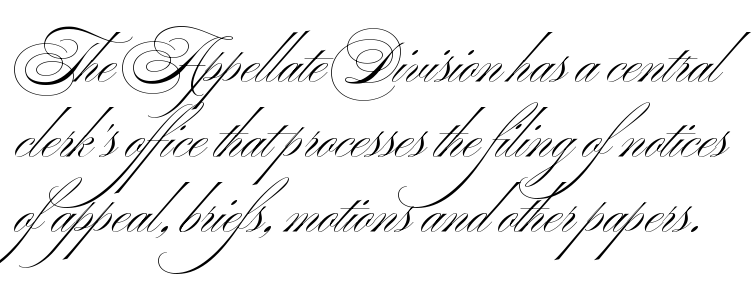
The image shows 56 px light, wide sans-serif type; set normal line spacing (1.34x), normal letter spacing, not underlined; medium stroke contrast and a small x-height.
